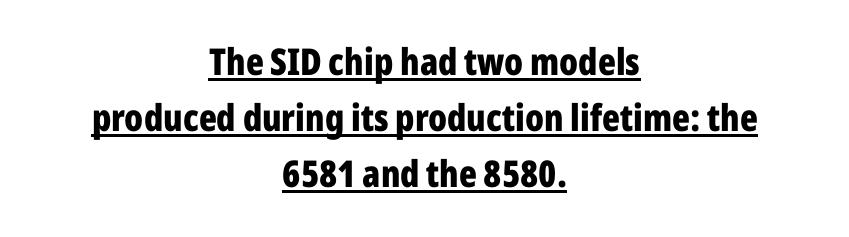
Q: Is the text bold? A: Yes.
Q: Is the text italic (slanted)? A: No, it is upright.
Q: Is the typeface a serif or a sans-serif typeface? A: Sans-serif.
Q: Is the text underlined? A: Yes.
Q: How is the paragraph aligned? A: Centered.
Q: Is the spacing between letters normal or unusually wide? A: Normal.
Q: Is the spacing between lines tight, normal or loose? A: Normal.
Q: Width (condensed, normal, or wide)? A: Condensed.
Q: Stroke contrast? A: Low.
Q: x-height? A: Medium.
Q: Monospaced? A: No.
